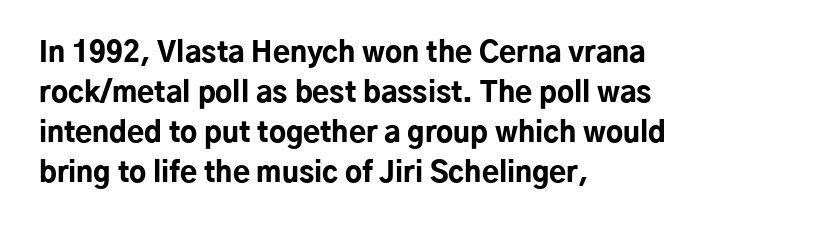
Q: Is the text bold? A: Yes.
Q: Is the text italic (slanted)? A: No, it is upright.
Q: Is the typeface a serif or a sans-serif typeface? A: Sans-serif.
Q: Is the text underlined? A: No.
Q: How is the paragraph aligned? A: Left-aligned.
Q: Is the spacing between letters normal or unusually wide? A: Normal.
Q: Is the spacing between lines tight, normal or loose? A: Normal.
Q: Width (condensed, normal, or wide)? A: Normal.
Q: Stroke contrast? A: Low.
Q: x-height? A: Medium.
Q: Monospaced? A: No.
